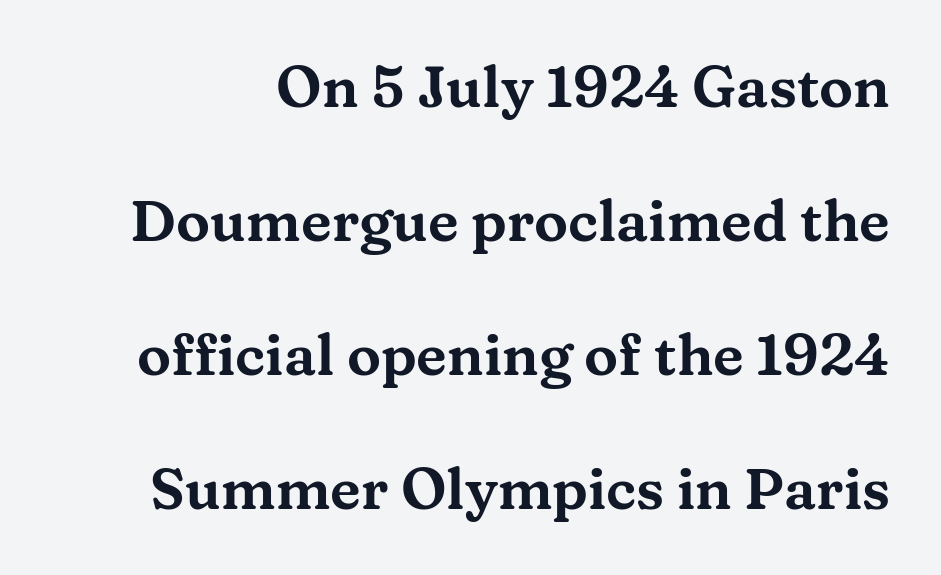
The image shows 57 px wide serif type, upright; set loose line spacing (2.35x), normal letter spacing, not underlined; medium stroke contrast and a medium x-height.
